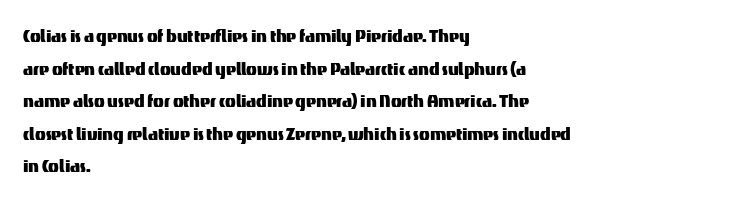
Q: Is the text italic (slanted)? A: No, it is upright.
Q: Is the text underlined? A: No.
Q: How is the paragraph aligned? A: Left-aligned.
Q: Is the spacing between letters normal or unusually wide? A: Normal.
Q: Is the spacing between lines tight, normal or loose? A: Normal.
